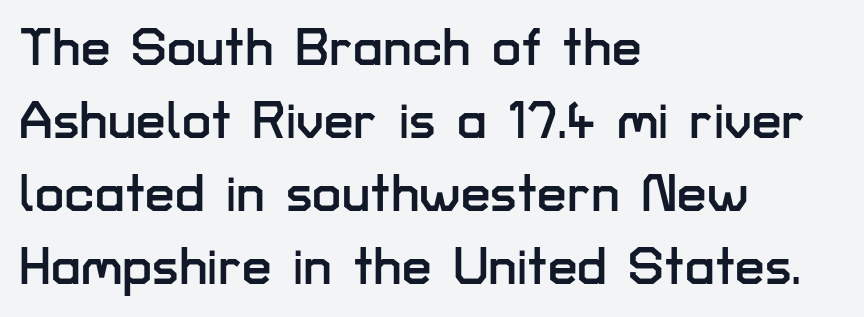
{"serif": "no", "italic": "no", "width": "normal", "stroke_contrast": "low", "x_height": "medium", "monospaced": "no", "underline": "no", "align": "left", "line_spacing": "normal", "line_spacing_ratio": 1.38, "letter_spacing": "normal", "letter_spacing_em": 0.0, "glyph_px": 53}
